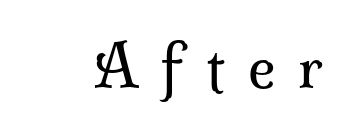
The image shows 58 px regular-weight serif type, upright; set unusually wide letter spacing (+0.4 em), not underlined; medium stroke contrast and a small x-height.
